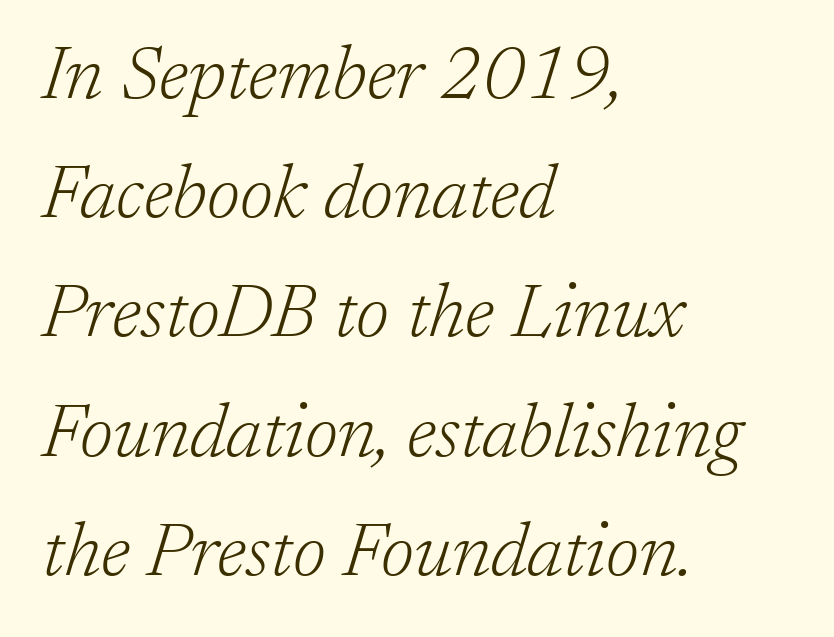
The image shows 75 px light serif type, italic (leaning right); set left-aligned, normal line spacing (1.59x), normal letter spacing, not underlined; low stroke contrast and a medium x-height.
